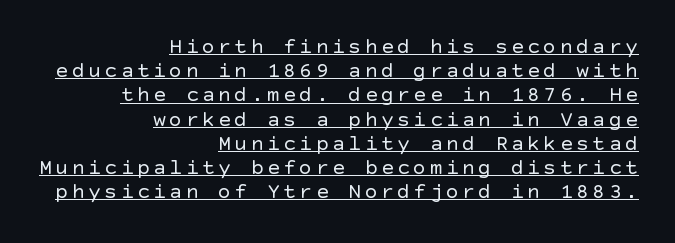
{"italic": "no", "bold": "no", "underline": "yes", "align": "right", "line_spacing": "tight", "line_spacing_ratio": 1.1, "glyph_px": 22}
